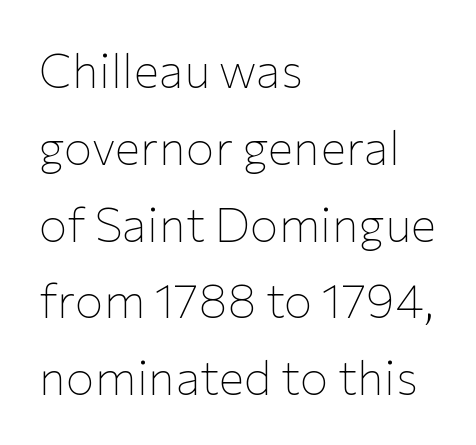
{"serif": "no", "italic": "no", "bold": "no", "weight": "thin", "width": "normal", "stroke_contrast": "low", "x_height": "medium", "monospaced": "no", "underline": "no", "align": "left", "line_spacing": "normal", "line_spacing_ratio": 1.6, "letter_spacing": "normal", "letter_spacing_em": 0.0, "glyph_px": 48}
